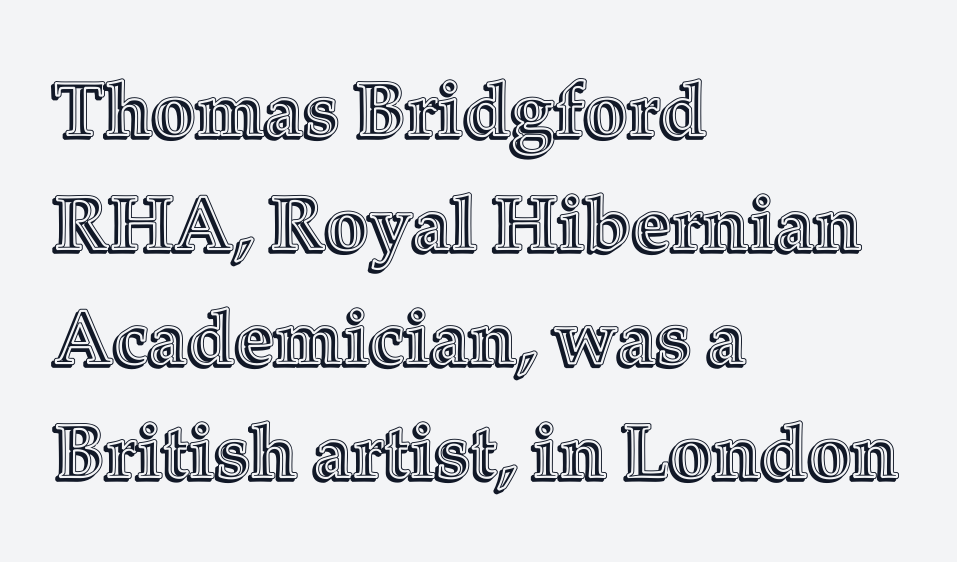
The image shows 76 px text type, upright; set left-aligned, normal line spacing (1.5x), normal letter spacing, not underlined; a medium x-height.
